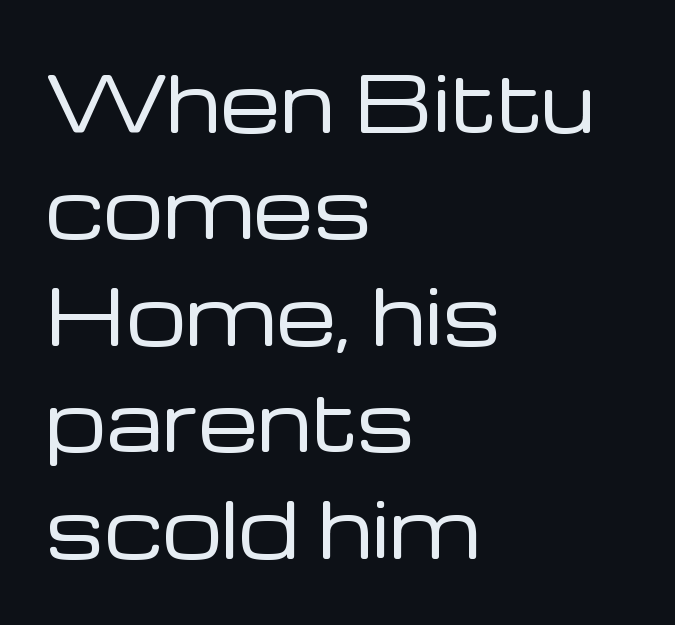
Here the designer chose a conventional face with non-uniform glyph widths. The string is rendered with underlining switched off. Is the block centered? No — it sits flush against the left margin. This is sans-serif lettering, the kind often seen on screens and signage. The typography opts for an upright posture over an oblique one. The weight would be labelled regular, book, light, or lighter still.
